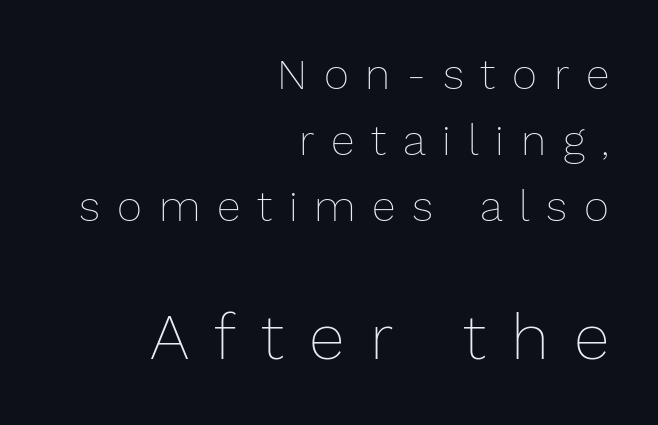
You get the small type first, then a jump to larger type. No heavy texture on the line: the type isn't bold. Posture: vertical. The letters advance in unequal steps, a hallmark of proportional type.
